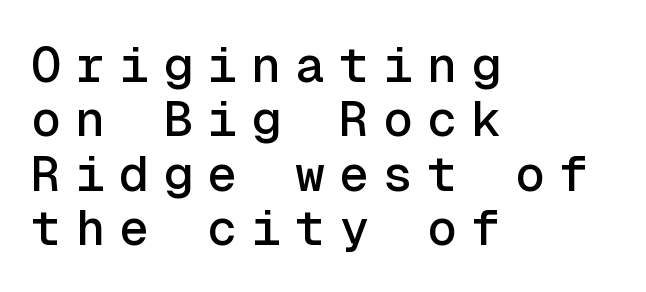
The image shows 50 px sans-serif type, upright, monospaced; set left-aligned, tight line spacing (1.09x), unusually wide letter spacing (+0.28 em), not underlined; a medium x-height.
